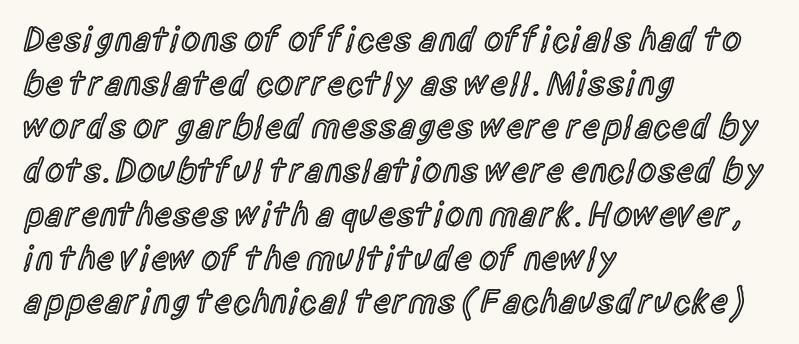
Q: Is the text bold? A: Semi-bold.
Q: Is the text italic (slanted)? A: Yes.
Q: Is the typeface a serif or a sans-serif typeface? A: Sans-serif.
Q: Is the text underlined? A: No.
Q: How is the paragraph aligned? A: Left-aligned.
Q: Is the spacing between letters normal or unusually wide? A: Normal.
Q: Is the spacing between lines tight, normal or loose? A: Normal.
Q: Width (condensed, normal, or wide)? A: Condensed.
Q: x-height? A: Large.
Q: Monospaced? A: No.
